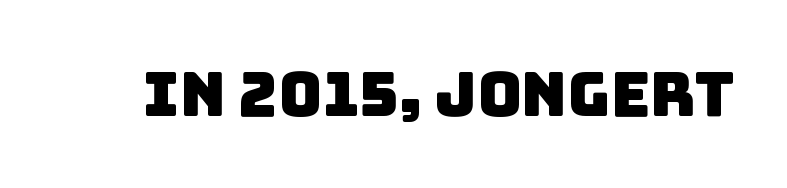
Q: Is the typeface a serif or a sans-serif typeface? A: Sans-serif.
Q: Is the text underlined? A: No.
Q: Is the spacing between letters normal or unusually wide? A: Normal.
Q: Width (condensed, normal, or wide)? A: Normal.
Q: Stroke contrast? A: Low.
Q: x-height? A: Large.
Q: Monospaced? A: No.
